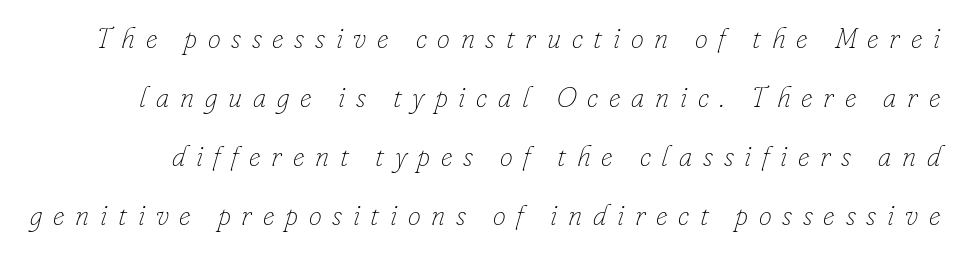
Q: Is the text bold? A: No.
Q: Is the text italic (slanted)? A: Yes, it leans right by about 16 degrees.
Q: Is the text underlined? A: No.
Q: Is the spacing between letters normal or unusually wide? A: Unusually wide.
Q: Is the spacing between lines tight, normal or loose? A: Loose.
Q: Width (condensed, normal, or wide)? A: Normal.
Q: Stroke contrast? A: Low.
Q: x-height? A: Small.
Q: Monospaced? A: No.
